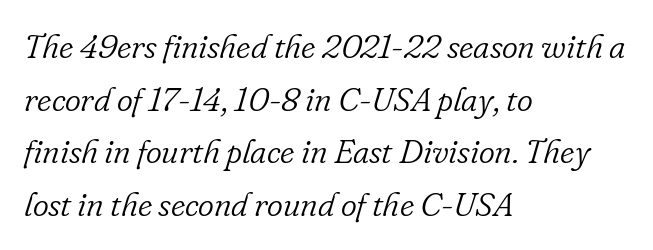
The cut favours lightness, reaching ordinary text weight at its darkest. Notice how the passage keeps a crisp vertical edge on the left only. The line texture is even and compact thanks to regular tracking. You can tell it's italic because the verticals aren't actually vertical.
